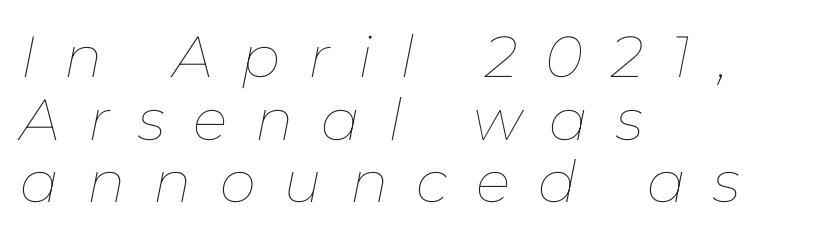
Q: Is the text bold? A: No.
Q: Is the text italic (slanted)? A: Yes, it leans right by about 11 degrees.
Q: Is the text underlined? A: No.
Q: How is the paragraph aligned? A: Left-aligned.
Q: Is the spacing between letters normal or unusually wide? A: Unusually wide.
Q: Is the spacing between lines tight, normal or loose? A: Tight.
Q: Width (condensed, normal, or wide)? A: Normal.
Q: Stroke contrast? A: Low.
Q: x-height? A: Medium.
Q: Monospaced? A: No.
